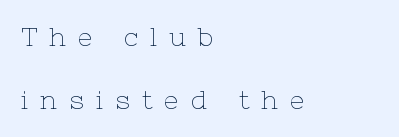
The image shows 26 px text type, upright; set left-aligned, loose line spacing (2.43x), unusually wide letter spacing (+0.46 em), not underlined.
